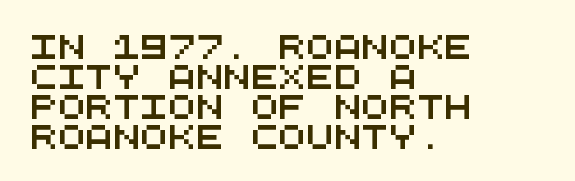
The image shows 23 px text type; set left-aligned, normal line spacing (1.3x), normal letter spacing, not underlined.
